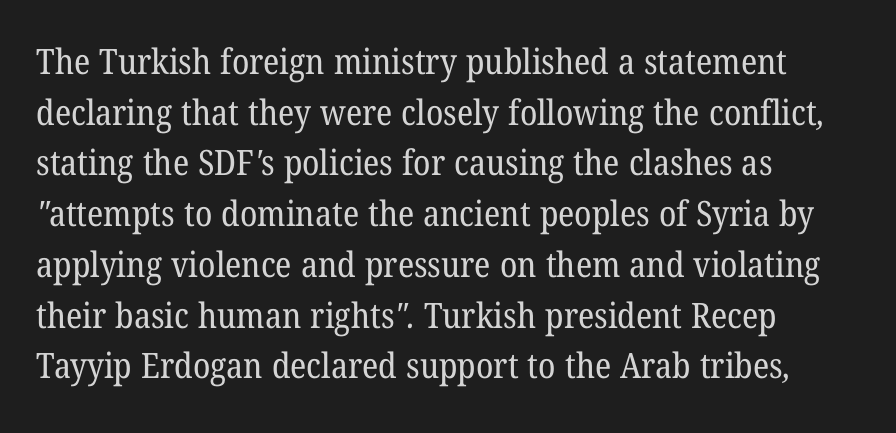
Q: Is the text bold? A: No.
Q: Is the typeface a serif or a sans-serif typeface? A: Serif.
Q: Is the text underlined? A: No.
Q: How is the paragraph aligned? A: Left-aligned.
Q: Is the spacing between letters normal or unusually wide? A: Normal.
Q: Is the spacing between lines tight, normal or loose? A: Normal.
Q: Width (condensed, normal, or wide)? A: Normal.
Q: Stroke contrast? A: Low.
Q: x-height? A: Medium.
Q: Monospaced? A: No.
